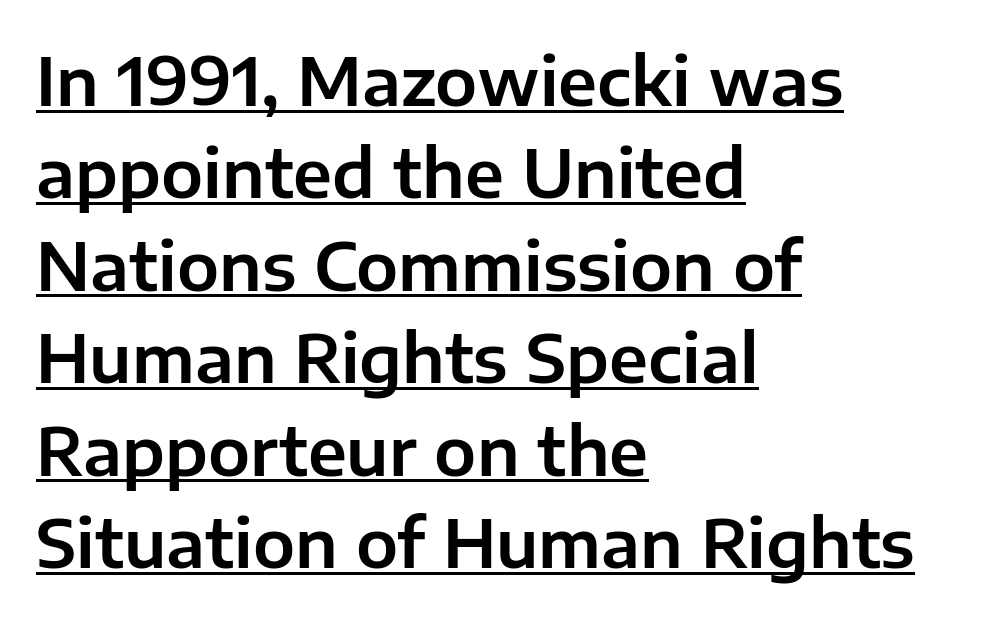
Q: Is the text italic (slanted)? A: No, it is upright.
Q: Is the typeface a serif or a sans-serif typeface? A: Sans-serif.
Q: Is the text underlined? A: Yes.
Q: How is the paragraph aligned? A: Left-aligned.
Q: Is the spacing between letters normal or unusually wide? A: Normal.
Q: Is the spacing between lines tight, normal or loose? A: Normal.
Q: Width (condensed, normal, or wide)? A: Normal.
Q: Stroke contrast? A: Low.
Q: x-height? A: Medium.
Q: Monospaced? A: No.
